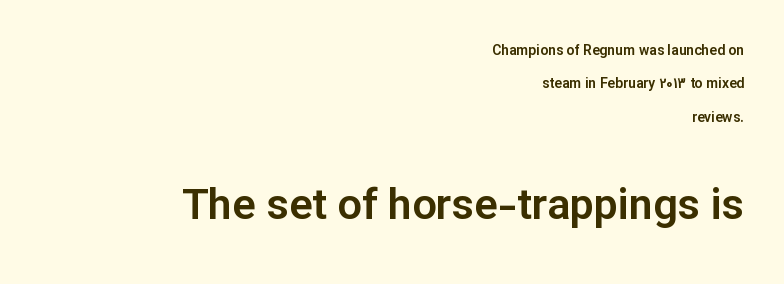
{"serif": "no", "italic": "no", "width": "normal", "stroke_contrast": "low", "x_height": "medium", "monospaced": "no", "underline": "no", "align": "right", "line_spacing": "loose", "line_spacing_ratio": 2.38, "letter_spacing": "normal", "letter_spacing_em": 0.0, "larger_block": "second", "size_ratio": 3.07, "glyph_px": 43}
